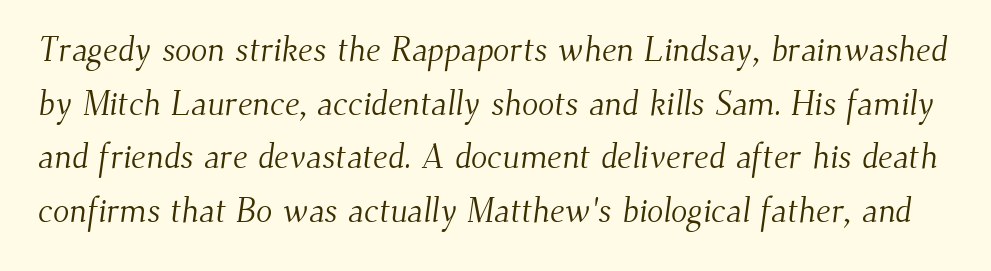
Between one letter and the next there's only the usual sliver of space. A normal amount of white space separates one row of letters from the next. Type style note: has serifs. The strip under each line holds only bare page.
